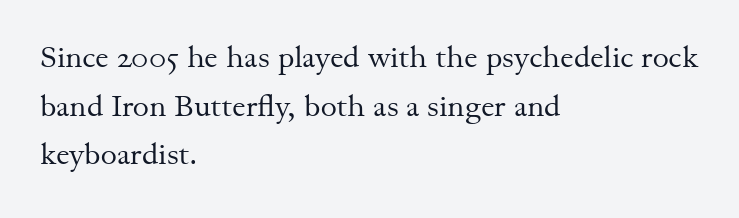
{"serif": "yes", "italic": "no", "bold": "no", "weight": "regular", "width": "normal", "stroke_contrast": "medium", "x_height": "small", "monospaced": "no", "underline": "no", "align": "left", "line_spacing": "normal", "line_spacing_ratio": 1.57, "letter_spacing": "normal", "letter_spacing_em": 0.0, "glyph_px": 31}
